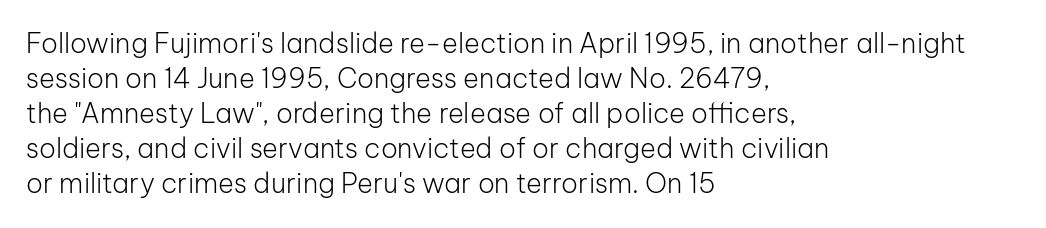
{"italic": "no", "bold": "no", "underline": "no", "align": "left", "line_spacing": "normal", "line_spacing_ratio": 1.3, "letter_spacing": "normal", "letter_spacing_em": 0.0, "glyph_px": 27}
